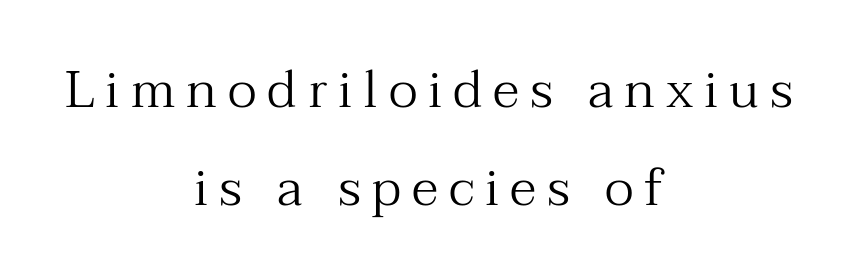
Q: Is the text bold? A: No.
Q: Is the text italic (slanted)? A: No, it is upright.
Q: Is the typeface a serif or a sans-serif typeface? A: Serif.
Q: Is the text underlined? A: No.
Q: How is the paragraph aligned? A: Centered.
Q: Is the spacing between letters normal or unusually wide? A: Unusually wide.
Q: Width (condensed, normal, or wide)? A: Normal.
Q: Stroke contrast? A: Medium.
Q: x-height? A: Medium.
Q: Monospaced? A: No.
